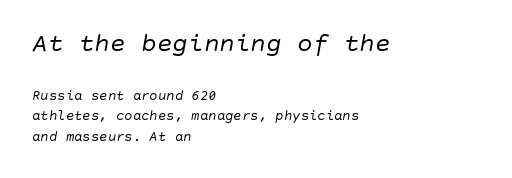
The face used here appears at its bigger size in the upper chunk. Short note: letters normally spaced. Is there much room between lines? A standard amount, neither cramped nor airy. The compositor pushed each line to the left boundary.
